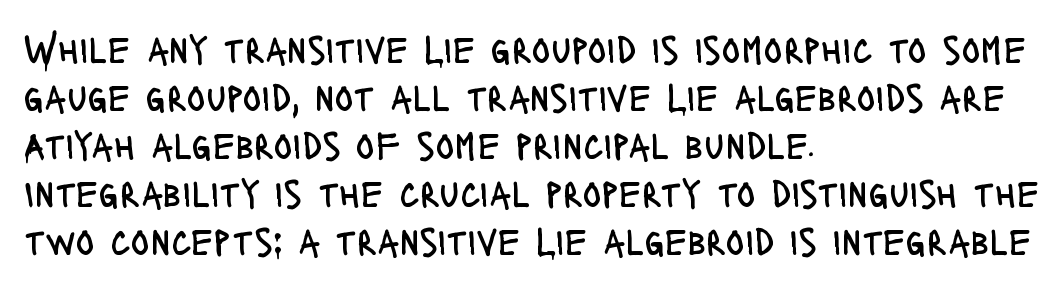
{"serif": "no", "italic": "no", "bold": "no", "weight": "regular", "width": "condensed", "stroke_contrast": "low", "x_height": "large", "monospaced": "no", "underline": "no", "align": "left", "line_spacing_ratio": 1.23, "letter_spacing": "normal", "letter_spacing_em": 0.0, "glyph_px": 39}
